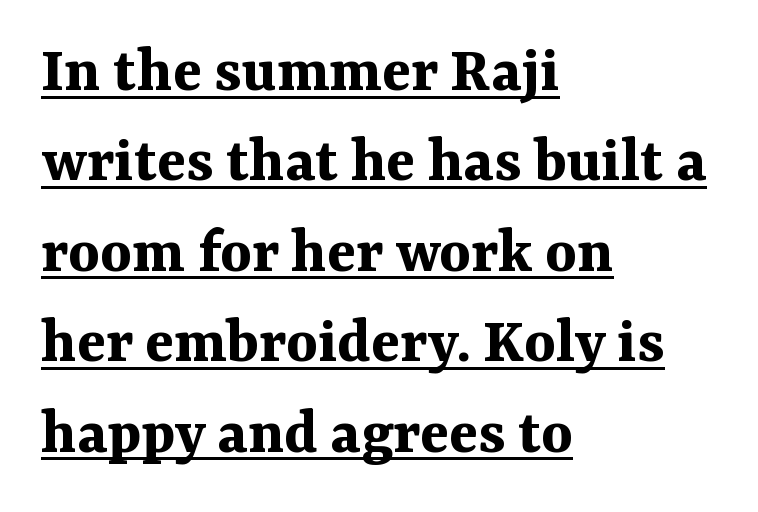
The image shows 67 px bold serif type, upright; set left-aligned, normal line spacing (1.35x), normal letter spacing, underlined; medium stroke contrast and a medium x-height.
